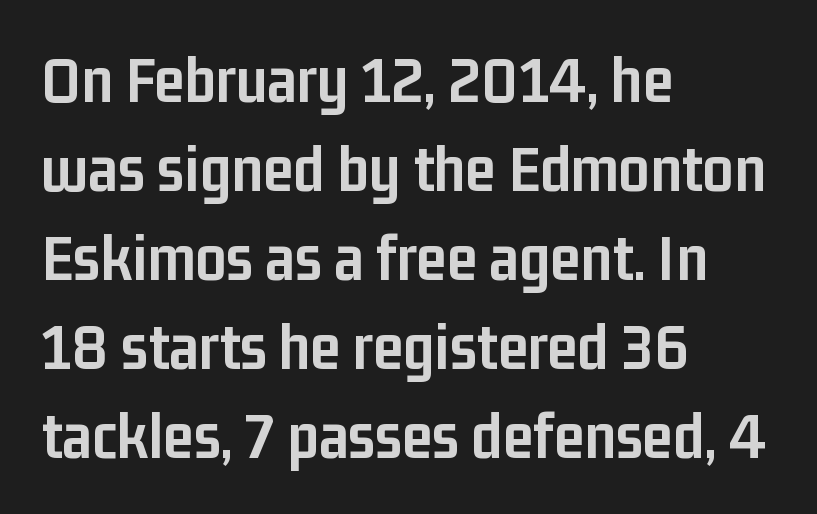
The image shows 68 px semibold, condensed sans-serif type, upright; set left-aligned, normal line spacing (1.31x), normal letter spacing, not underlined; low stroke contrast and a medium x-height.
